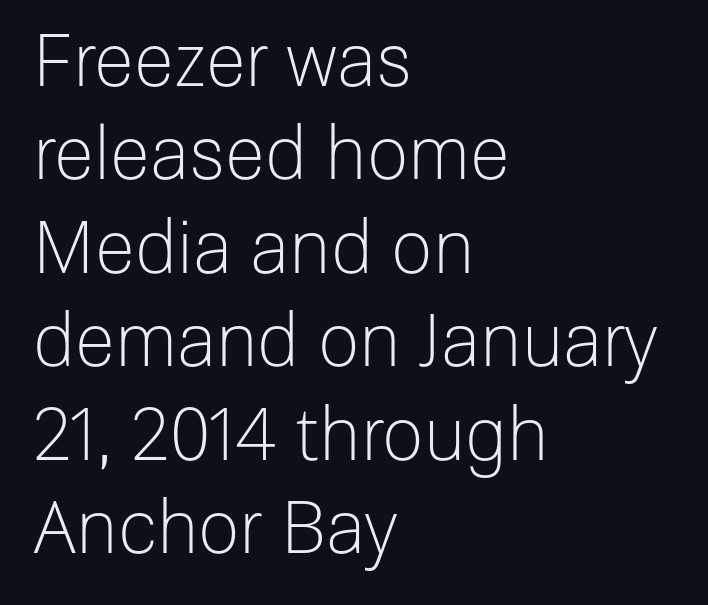
Q: Is the text bold? A: No.
Q: Is the text italic (slanted)? A: No, it is upright.
Q: Is the typeface a serif or a sans-serif typeface? A: Sans-serif.
Q: Is the text underlined? A: No.
Q: How is the paragraph aligned? A: Left-aligned.
Q: Is the spacing between letters normal or unusually wide? A: Normal.
Q: Is the spacing between lines tight, normal or loose? A: Normal.
Q: Width (condensed, normal, or wide)? A: Normal.
Q: Stroke contrast? A: Low.
Q: x-height? A: Medium.
Q: Monospaced? A: No.
